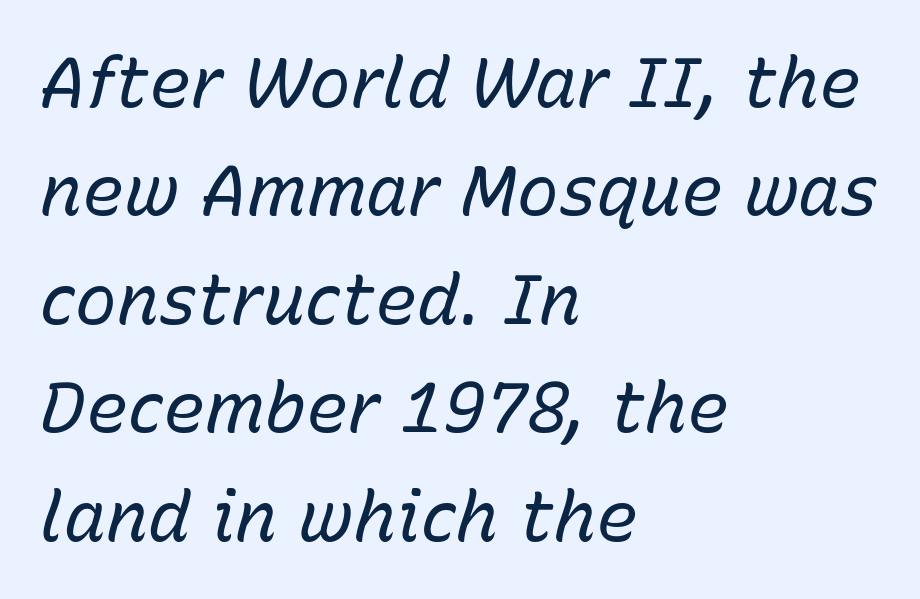
{"italic": "yes", "lean": "right", "slant_degrees": 15, "bold": "no", "weight": "regular", "width": "normal", "stroke_contrast": "low", "x_height": "medium", "monospaced": "no", "underline": "no", "align": "left", "line_spacing": "normal", "line_spacing_ratio": 1.55, "letter_spacing": "normal", "letter_spacing_em": 0.0, "glyph_px": 70}
